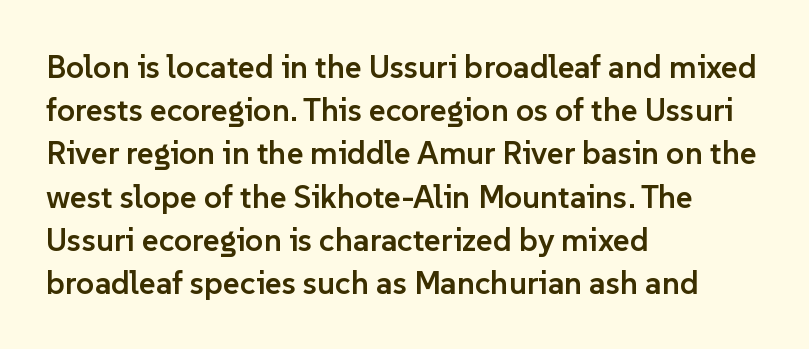
Q: Is the text bold? A: Semi-bold.
Q: Is the text italic (slanted)? A: No, it is upright.
Q: Is the typeface a serif or a sans-serif typeface? A: Sans-serif.
Q: Is the text underlined? A: No.
Q: How is the paragraph aligned? A: Left-aligned.
Q: Is the spacing between letters normal or unusually wide? A: Normal.
Q: Is the spacing between lines tight, normal or loose? A: Normal.
Q: Width (condensed, normal, or wide)? A: Normal.
Q: Stroke contrast? A: Low.
Q: x-height? A: Medium.
Q: Monospaced? A: No.
